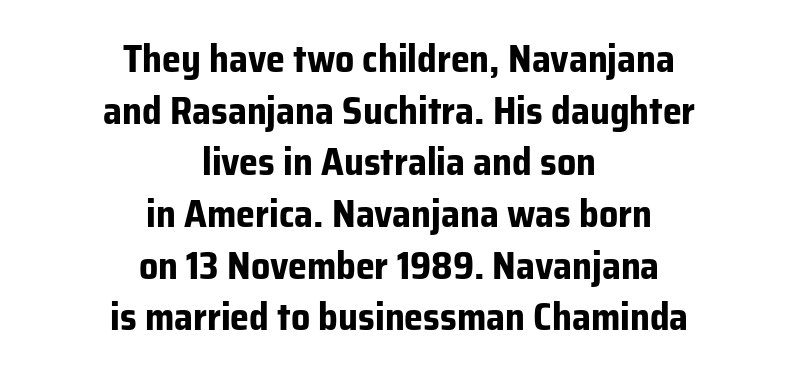
Q: Is the text bold? A: Yes.
Q: Is the text italic (slanted)? A: No, it is upright.
Q: Is the typeface a serif or a sans-serif typeface? A: Sans-serif.
Q: Is the text underlined? A: No.
Q: How is the paragraph aligned? A: Centered.
Q: Is the spacing between letters normal or unusually wide? A: Normal.
Q: Is the spacing between lines tight, normal or loose? A: Normal.
Q: Width (condensed, normal, or wide)? A: Normal.
Q: Stroke contrast? A: Low.
Q: x-height? A: Medium.
Q: Monospaced? A: No.
